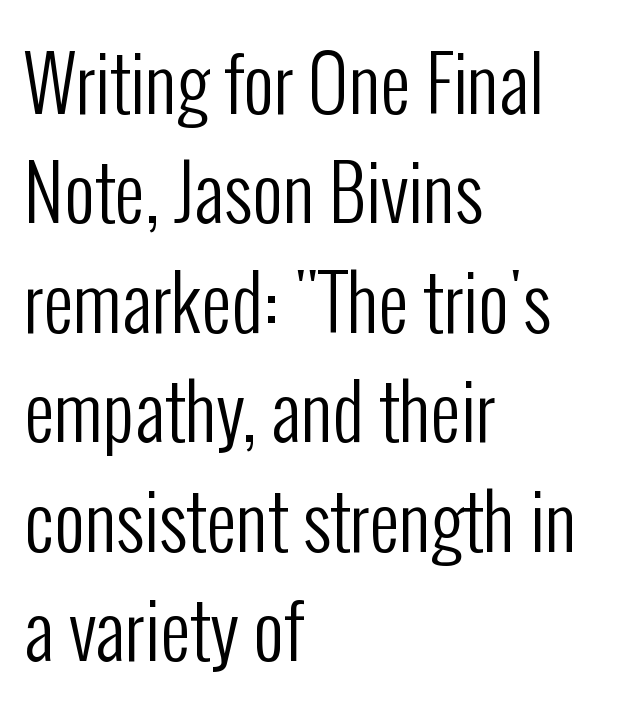
{"serif": "no", "italic": "no", "bold": "no", "weight": "regular", "width": "condensed", "stroke_contrast": "low", "x_height": "medium", "monospaced": "no", "underline": "no", "align": "left", "line_spacing": "normal", "line_spacing_ratio": 1.46, "letter_spacing": "normal", "letter_spacing_em": 0.0, "glyph_px": 75}
